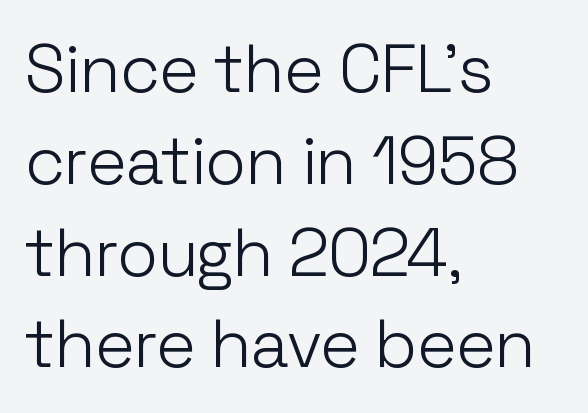
The image shows 68 px light sans-serif type, upright; set left-aligned, normal line spacing (1.35x), normal letter spacing, not underlined; low stroke contrast and a medium x-height.
